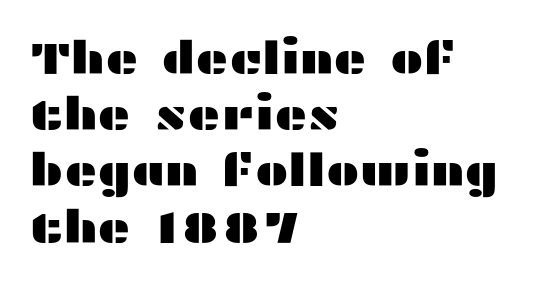
The image shows 45 px wide sans-serif type, upright; set left-aligned, normal line spacing (1.25x), normal letter spacing, not underlined; medium stroke contrast and a medium x-height.
